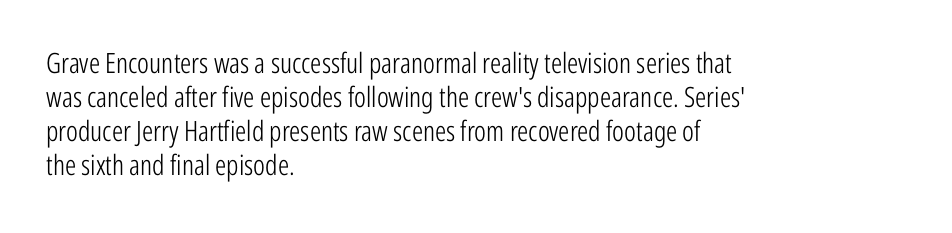
Counters stay open thanks to moderate or lighter strokes. Rendered with straight, roman letterforms. Type without underlining. One-word summary of the alignment: left. The passage shown is typed in a proportional face where columns would drift. Serifs: no, the terminals of the letterforms are clean.
